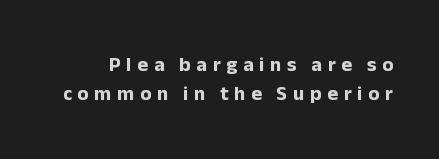
Unmarked baselines from the first word to the last. Students, observe: this is what conventionally led text looks like. A dark, heavy texture on the line: the type is bold. The tracking jumps out immediately: characters are airy and widely separated.
